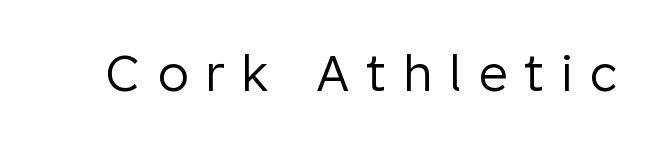
Varying glyph widths throughout — classic text-font behaviour. A typesetter would mark this as roman, not italic. In terms of letterspacing, this is a distinctly airy, spread setting. The strokes are not fattened; the text isn't bold. This rendering features lettering with no underline. To sum up the face: it is a sans, with no serifs.
